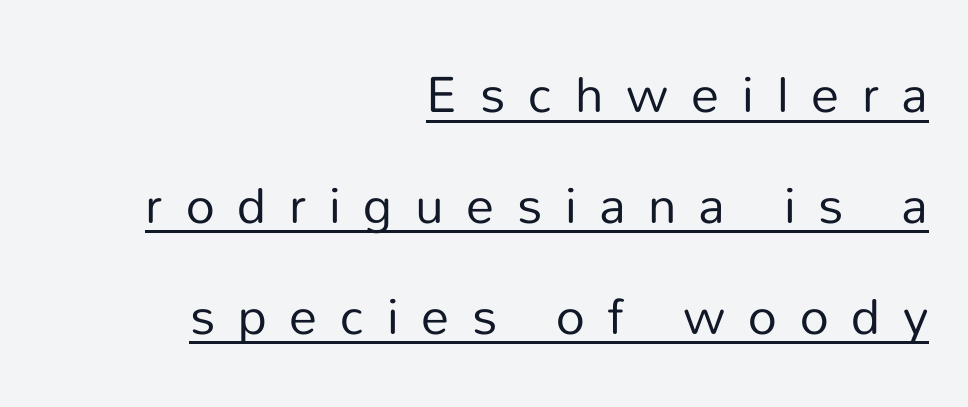
{"serif": "no", "italic": "no", "bold": "no", "weight": "regular", "width": "normal", "stroke_contrast": "low", "x_height": "medium", "monospaced": "no", "underline": "yes", "align": "right", "line_spacing": "loose", "line_spacing_ratio": 1.98, "letter_spacing": "wide", "letter_spacing_em": 0.41, "glyph_px": 56}
